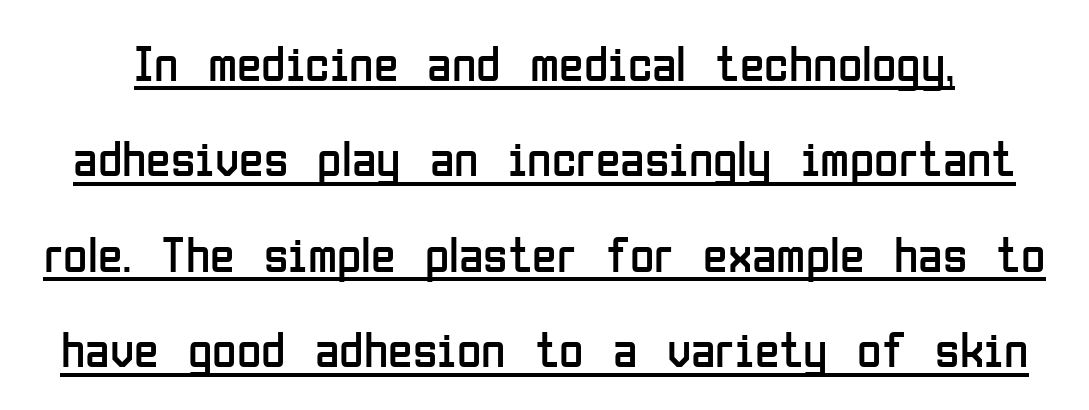
Q: Is the text bold? A: No.
Q: Is the text italic (slanted)? A: No, it is upright.
Q: Is the typeface a serif or a sans-serif typeface? A: Sans-serif.
Q: Is the text underlined? A: Yes.
Q: Is the spacing between letters normal or unusually wide? A: Normal.
Q: Is the spacing between lines tight, normal or loose? A: Loose.
Q: Width (condensed, normal, or wide)? A: Condensed.
Q: Stroke contrast? A: Low.
Q: x-height? A: Medium.
Q: Monospaced? A: No.
